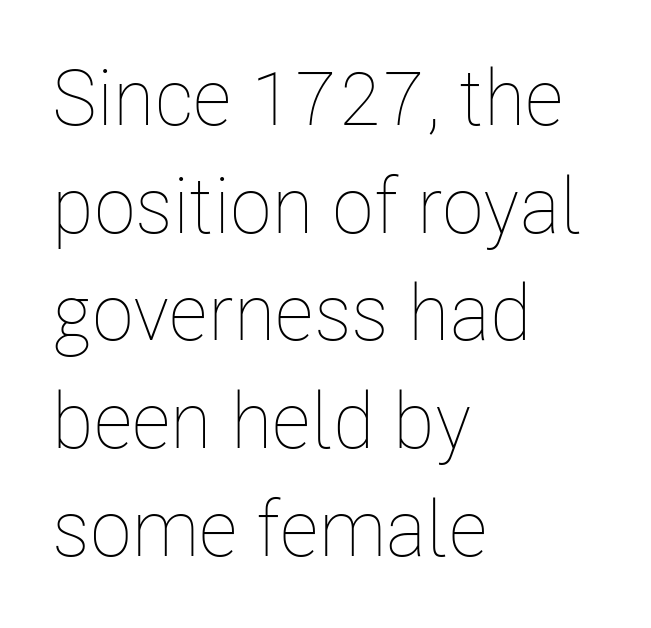
The block of text has a typical density, with ordinary space between rows. A quiet, ordinary-to-light weight characterises the typeface. The specimen omits any rule beneath the text block's lines. Every row of glyphs begins at an identical x-position on the left. This rendering leaves character spacing at its baseline value.
